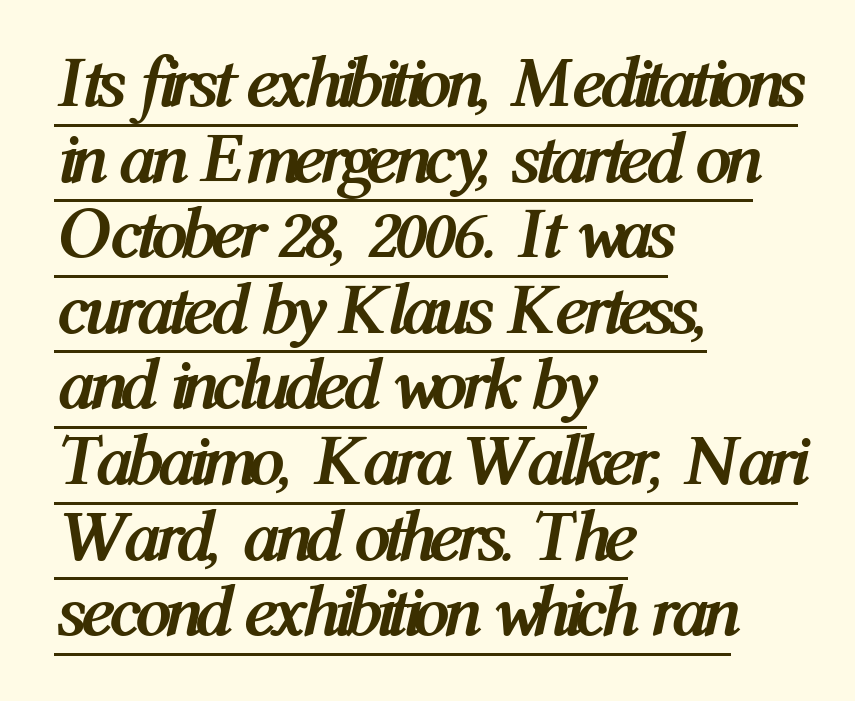
{"italic": "yes", "lean": "right", "slant_degrees": 12, "bold": "yes", "weight": "semibold", "width": "condensed", "stroke_contrast": "medium", "x_height": "medium", "monospaced": "no", "underline": "yes", "align": "left", "line_spacing": "tight", "line_spacing_ratio": 1.05, "letter_spacing": "normal", "letter_spacing_em": 0.0, "glyph_px": 72}
